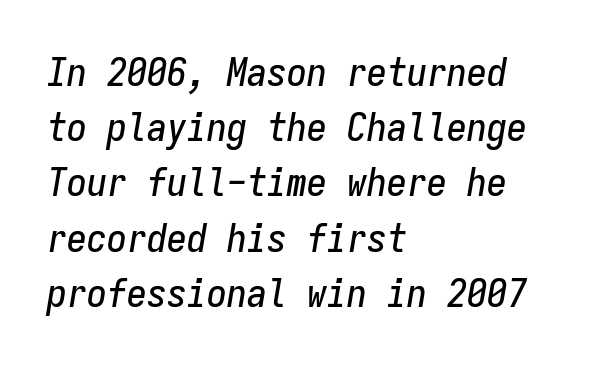
{"italic": "yes", "lean": "right", "slant_degrees": 9, "width": "condensed", "stroke_contrast": "low", "x_height": "medium", "monospaced": "yes", "underline": "no", "align": "left", "line_spacing": "normal", "line_spacing_ratio": 1.38, "letter_spacing": "normal", "letter_spacing_em": 0.0, "glyph_px": 40}
